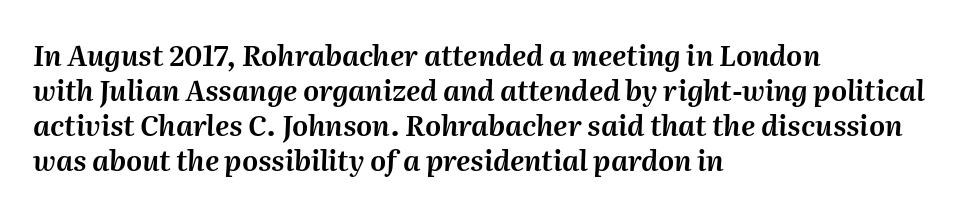
Q: Is the text italic (slanted)? A: Yes, it leans right by about 2 degrees.
Q: Is the text underlined? A: No.
Q: How is the paragraph aligned? A: Left-aligned.
Q: Is the spacing between letters normal or unusually wide? A: Normal.
Q: Is the spacing between lines tight, normal or loose? A: Normal.
Q: Width (condensed, normal, or wide)? A: Normal.
Q: Stroke contrast? A: Medium.
Q: x-height? A: Medium.
Q: Monospaced? A: No.
